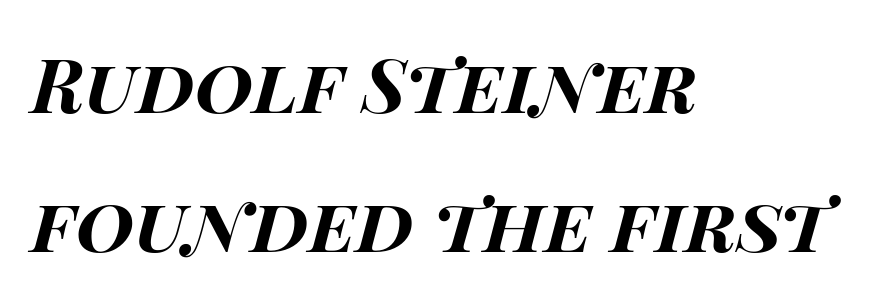
The image shows 75 px bold, wide type, italic (leaning right); set left-aligned, line spacing 1.86x, normal letter spacing, not underlined; high stroke contrast and a large x-height.
